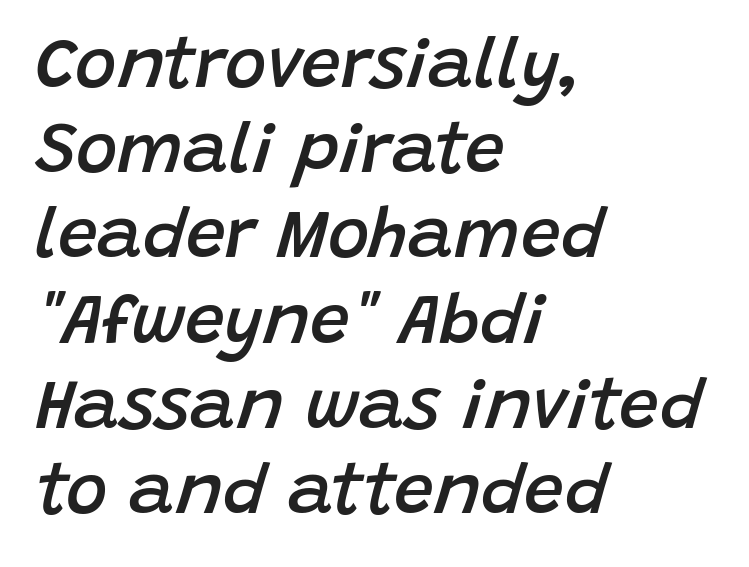
{"italic": "yes", "lean": "right", "slant_degrees": 15, "bold": "semi", "weight": "semibold", "width": "normal", "stroke_contrast": "low", "x_height": "large", "monospaced": "no", "underline": "no", "align": "left", "line_spacing_ratio": 1.2, "letter_spacing": "normal", "letter_spacing_em": 0.0, "glyph_px": 71}
